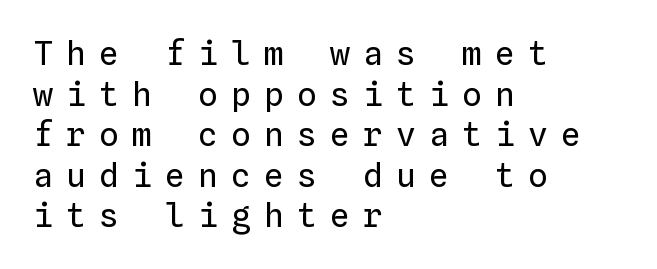
{"italic": "no", "bold": "no", "weight": "regular", "width": "normal", "stroke_contrast": "low", "x_height": "medium", "monospaced": "yes", "underline": "no", "align": "left", "line_spacing_ratio": 1.23, "letter_spacing": "wide", "letter_spacing_em": 0.4, "glyph_px": 33}
